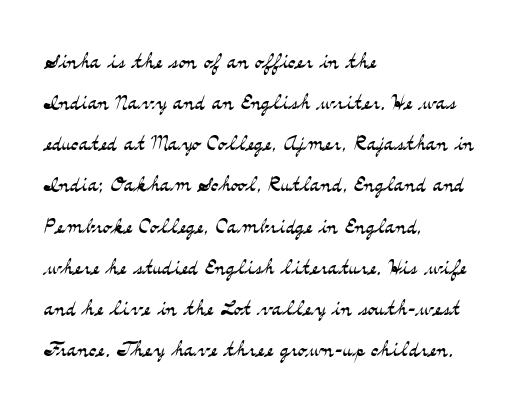
Typographically, this falls in the serif category. Summary of vertical rhythm: regular, with standard interline spacing. Stroke thickness stays within the range of a standard reading face or lighter.
